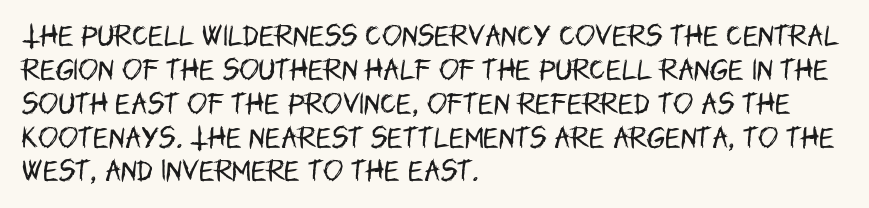
The image shows 24 px text type, upright; set left-aligned, normal line spacing (1.41x), normal letter spacing, not underlined.
